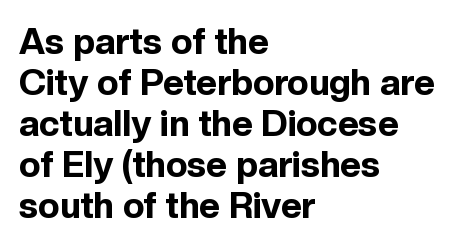
The rendering anchors every line to the left-hand side. You'd pick this weight for a headline — it's a proper bold. Check the space under the baseline: it is left empty. The letters sit at their default tracking, neither squeezed nor spread.
